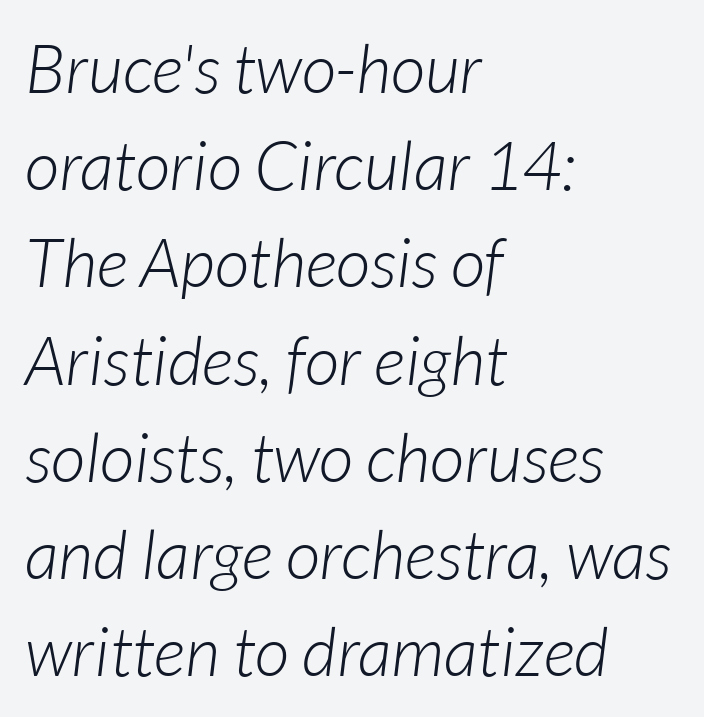
The image shows 68 px light type, italic (leaning right); set left-aligned, normal line spacing (1.43x), normal letter spacing, not underlined; low stroke contrast and a medium x-height.
